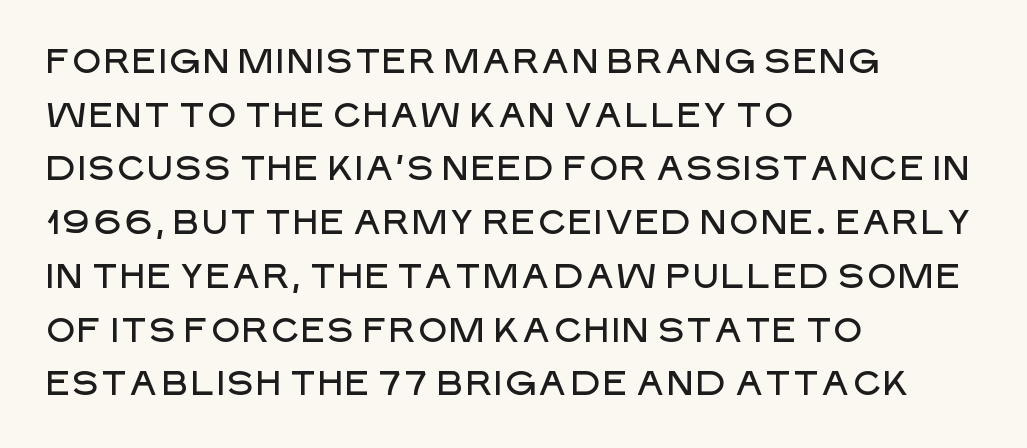
Q: Is the text italic (slanted)? A: No, it is upright.
Q: Is the typeface a serif or a sans-serif typeface? A: Sans-serif.
Q: Is the text underlined? A: No.
Q: How is the paragraph aligned? A: Left-aligned.
Q: Is the spacing between letters normal or unusually wide? A: Normal.
Q: Is the spacing between lines tight, normal or loose? A: Normal.
Q: Width (condensed, normal, or wide)? A: Normal.
Q: Stroke contrast? A: Low.
Q: x-height? A: Large.
Q: Monospaced? A: No.
